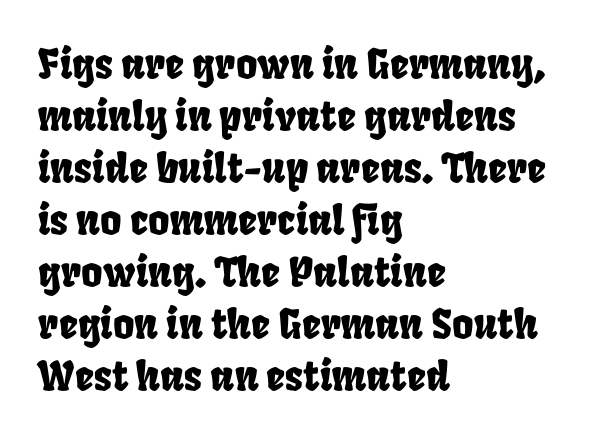
{"width": "condensed", "stroke_contrast": "low", "x_height": "large", "monospaced": "no", "underline": "no", "align": "left", "line_spacing": "normal", "line_spacing_ratio": 1.27, "letter_spacing": "normal", "letter_spacing_em": 0.0, "glyph_px": 41}
